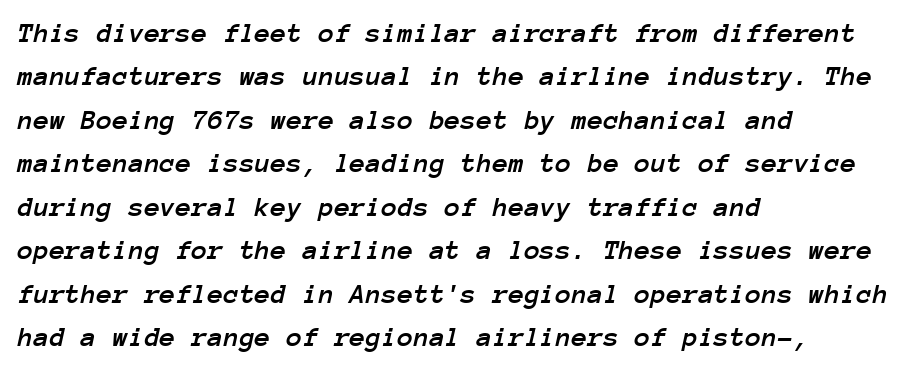
The image shows 29 px text type, italic (leaning right), monospaced; set left-aligned, normal line spacing (1.5x), normal letter spacing, not underlined; low stroke contrast and a medium x-height.
